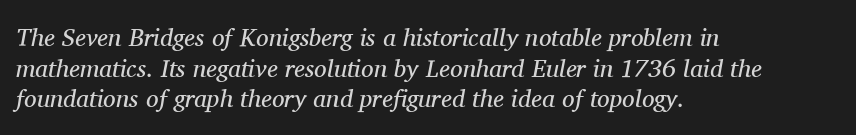
{"italic": "yes", "lean": "right", "slant_degrees": 11, "bold": "no", "underline": "no", "align": "left", "line_spacing_ratio": 1.23, "letter_spacing": "normal", "letter_spacing_em": 0.0, "glyph_px": 25}
